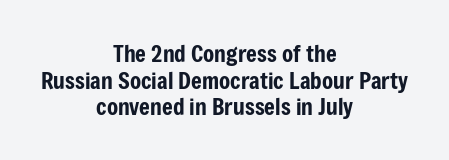
Q: Is the text italic (slanted)? A: No, it is upright.
Q: Is the text underlined? A: No.
Q: How is the paragraph aligned? A: Centered.
Q: Is the spacing between letters normal or unusually wide? A: Normal.
